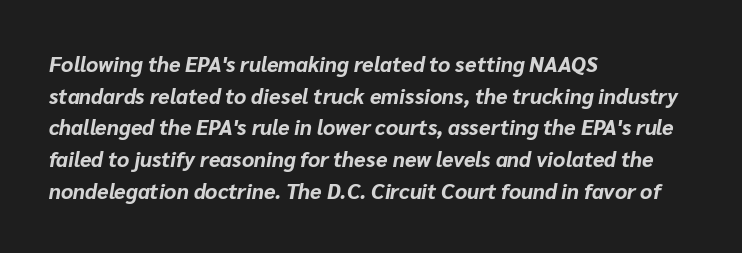
Decoration check: the copy has no underline. The strokes are fattened all the way to bold. The compositor pushed each line to the left boundary. This block has exactly the height ordinary leading produces. The letters are slanted; this is an italic face. What stands out about the letter spacing? Nothing — it is the standard amount.
